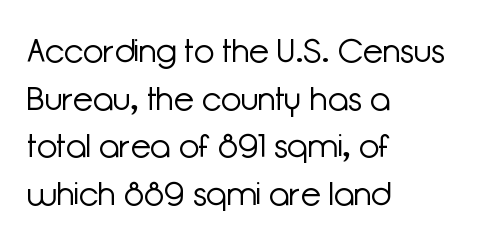
The designer went with a sans here, leaving each stem footless. A classic flush-left, rag-right setting is used for this passage. This rendering leaves character spacing at its baseline value. Here the designer chose a conventional face with non-uniform glyph widths. Every stem runs plumb, perpendicular to the baseline.
